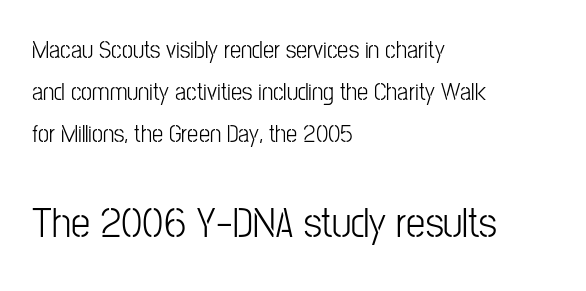
Q: Is the text italic (slanted)? A: No, it is upright.
Q: Is the typeface a serif or a sans-serif typeface? A: Sans-serif.
Q: Is the text underlined? A: No.
Q: How is the paragraph aligned? A: Left-aligned.
Q: Is the spacing between letters normal or unusually wide? A: Normal.
Q: Is the spacing between lines tight, normal or loose? A: Normal.
Q: Which block of text is set in a larger size, the first (top) or the second (bottom)? A: The second (bottom) one.
Q: Width (condensed, normal, or wide)? A: Condensed.
Q: Stroke contrast? A: Low.
Q: x-height? A: Medium.
Q: Monospaced? A: No.
